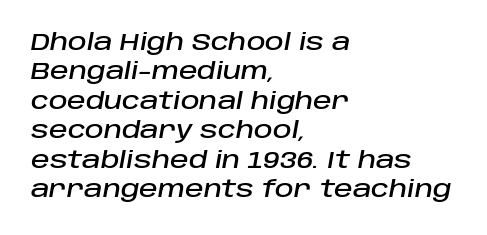
{"italic": "yes", "lean": "right", "slant_degrees": 10, "underline": "no", "align": "left", "line_spacing": "normal", "line_spacing_ratio": 1.28, "letter_spacing": "normal", "letter_spacing_em": 0.0, "glyph_px": 23}
